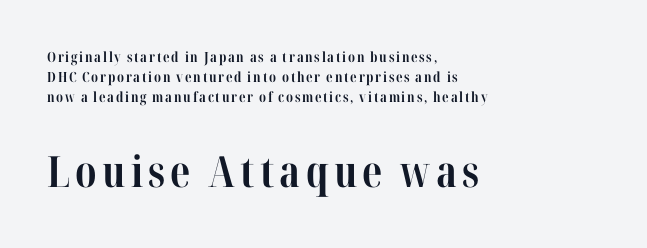
{"serif": "yes", "italic": "no", "bold": "yes", "weight": "bold", "width": "condensed", "stroke_contrast": "high", "x_height": "medium", "monospaced": "no", "underline": "no", "align": "left", "line_spacing": "normal", "line_spacing_ratio": 1.42, "larger_block": "second", "size_ratio": 3.07, "glyph_px": 43}
